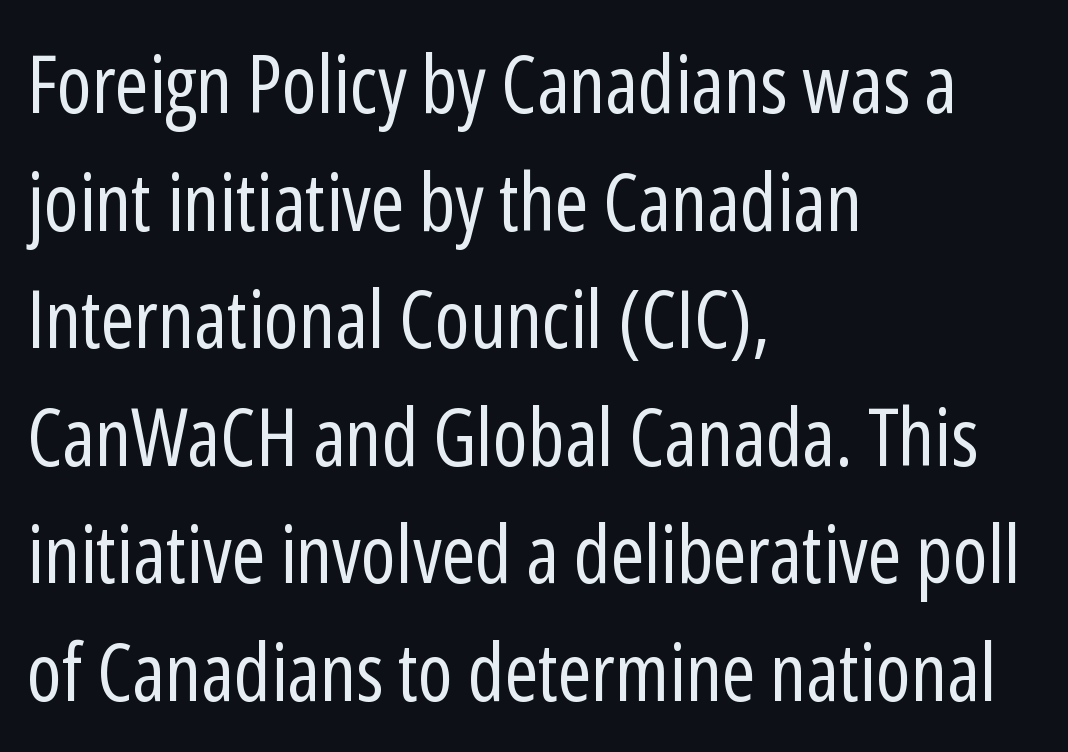
{"serif": "no", "italic": "no", "bold": "no", "weight": "regular", "width": "condensed", "stroke_contrast": "low", "x_height": "medium", "monospaced": "no", "underline": "no", "align": "left", "line_spacing": "normal", "line_spacing_ratio": 1.47, "letter_spacing": "normal", "letter_spacing_em": 0.0, "glyph_px": 80}
